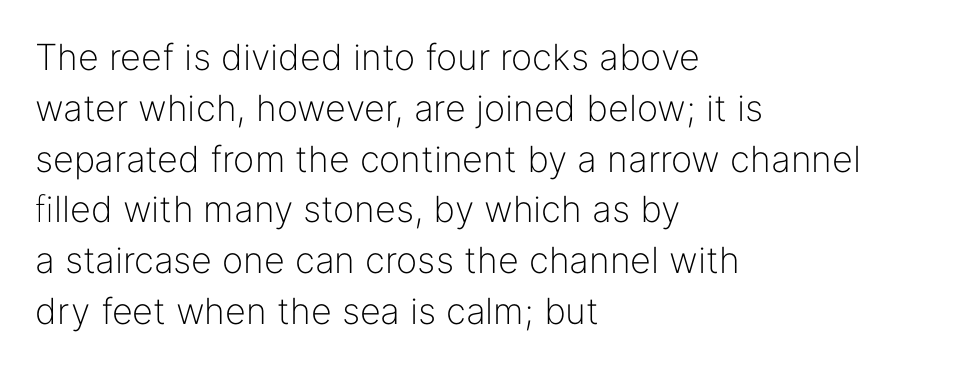
{"serif": "no", "italic": "no", "bold": "no", "weight": "light", "width": "normal", "stroke_contrast": "low", "x_height": "medium", "monospaced": "no", "underline": "no", "align": "left", "line_spacing": "normal", "line_spacing_ratio": 1.41, "letter_spacing": "normal", "letter_spacing_em": 0.0, "glyph_px": 36}
